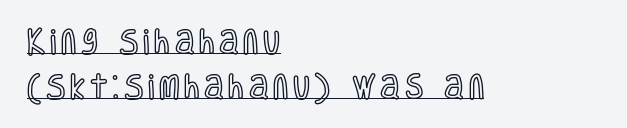
Q: Is the text italic (slanted)? A: No, it is upright.
Q: Is the text underlined? A: Yes.
Q: How is the paragraph aligned? A: Left-aligned.
Q: Is the spacing between lines tight, normal or loose? A: Normal.
